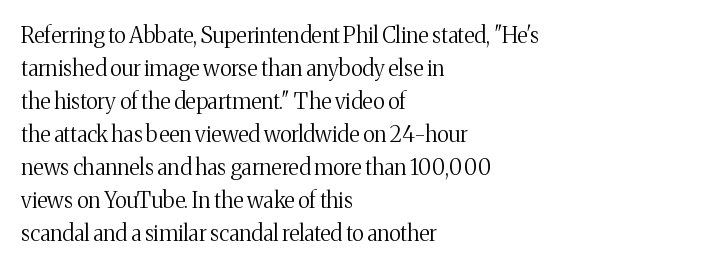
Q: Is the text bold? A: No.
Q: Is the text italic (slanted)? A: No, it is upright.
Q: Is the text underlined? A: No.
Q: How is the paragraph aligned? A: Left-aligned.
Q: Is the spacing between letters normal or unusually wide? A: Normal.
Q: Is the spacing between lines tight, normal or loose? A: Normal.
